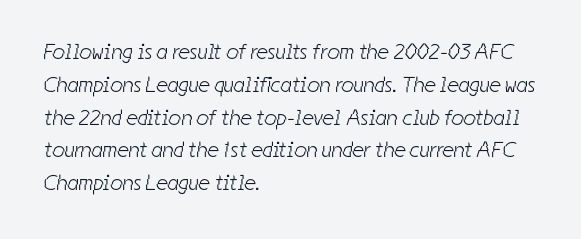
The image shows 22 px text type; set left-aligned, normal line spacing (1.49x), normal letter spacing, not underlined.
